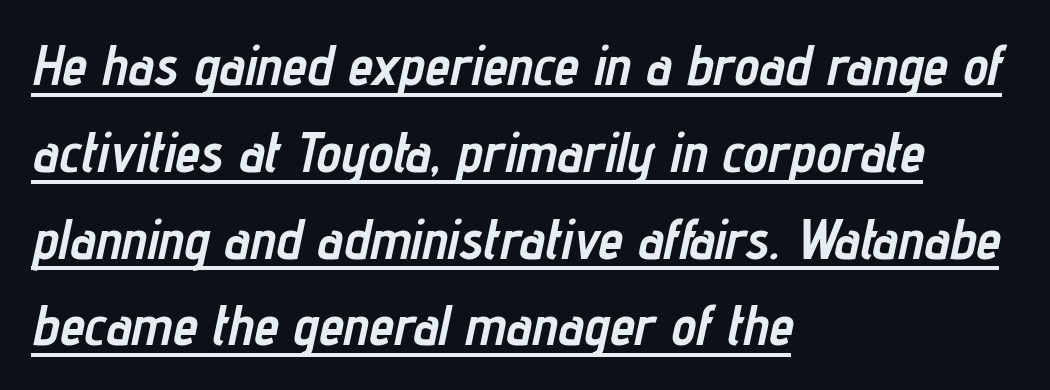
The image shows 56 px semibold, condensed type, italic (leaning right); set left-aligned, normal line spacing (1.55x), normal letter spacing, underlined; low stroke contrast and a medium x-height.
